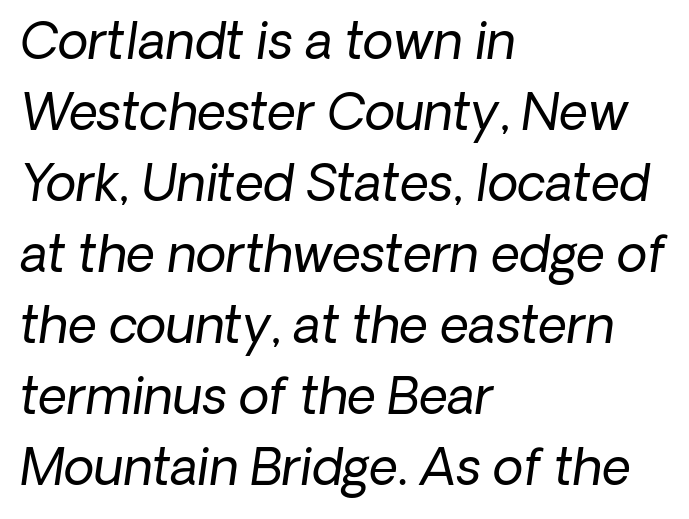
Decoration check: the copy has no underline. The passage shown is not bold in any degree. The ragged edge is on the right, which tells us the setting is flush left. Spacing verdict: proportional, widths tailored to each character. Nobody touched the tracking dial on this one.
